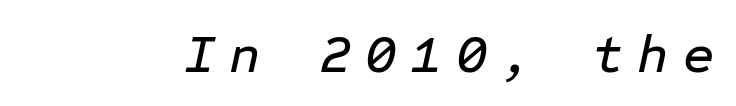
{"italic": "yes", "lean": "right", "slant_degrees": 12, "width": "normal", "stroke_contrast": "low", "x_height": "medium", "monospaced": "yes", "underline": "no", "letter_spacing": "wide", "letter_spacing_em": 0.26, "glyph_px": 54}
